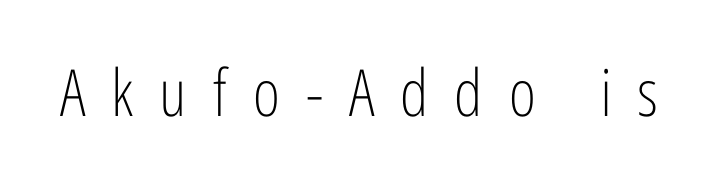
{"serif": "no", "italic": "no", "bold": "no", "weight": "light", "width": "condensed", "stroke_contrast": "low", "x_height": "medium", "monospaced": "no", "underline": "no", "letter_spacing": "wide", "letter_spacing_em": 0.4, "glyph_px": 65}
